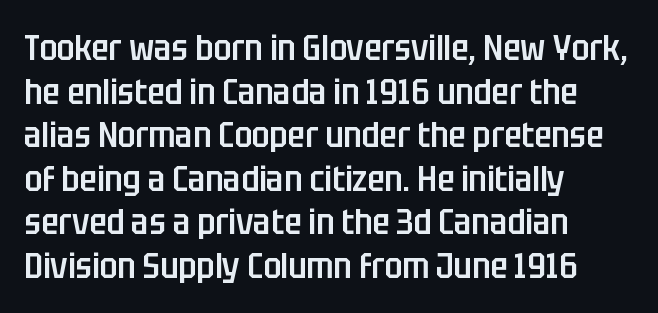
{"serif": "no", "italic": "no", "bold": "semi", "weight": "semibold", "width": "condensed", "stroke_contrast": "low", "x_height": "large", "monospaced": "no", "underline": "no", "align": "left", "line_spacing_ratio": 1.21, "letter_spacing": "normal", "letter_spacing_em": 0.0, "glyph_px": 36}
